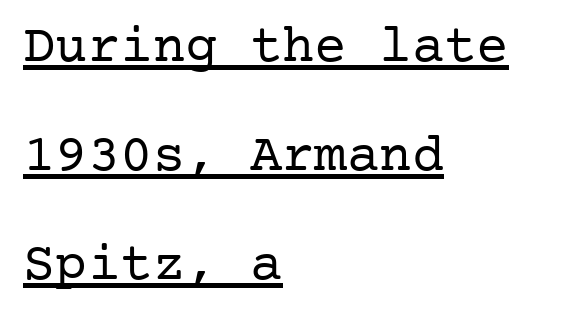
Stems here are at most as thick as an everyday book face. The gaps between neighbouring characters are ordinary and unremarkable. Underline: present. These lines are composed in type with serifs. Every stem runs plumb, perpendicular to the baseline. Leading: increased.
